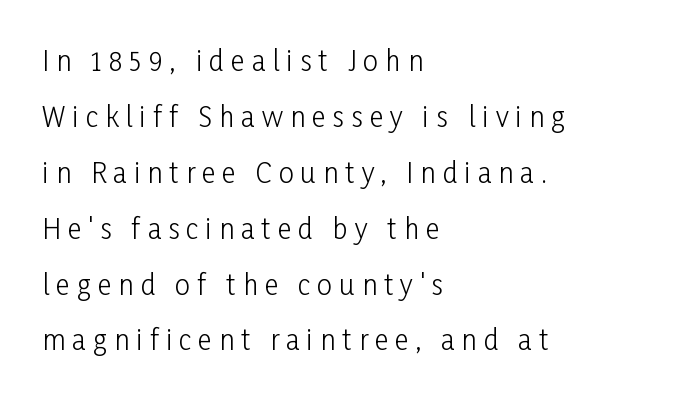
Beneath every word, the page is bare. Horizontal bands of white between lines are thick stripes. Quick note: not italic, upright. The tracking reads as deliberately expanded to a designer's eye.
